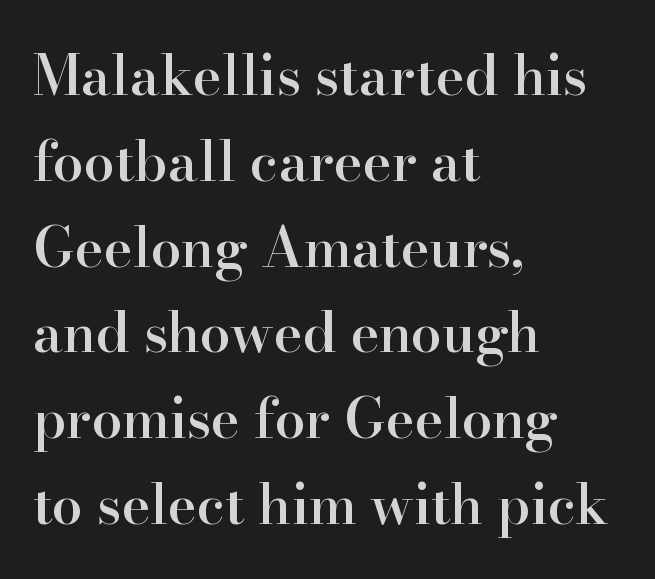
This sample uses a serif face. The font's upright variant was chosen for this text. All the whitespace from short lines collects on the right. Each letter keeps its own natural width here, so spacing adapts to shape. The face used here is a semibold: visibly heavier than regular, lighter than bold.
